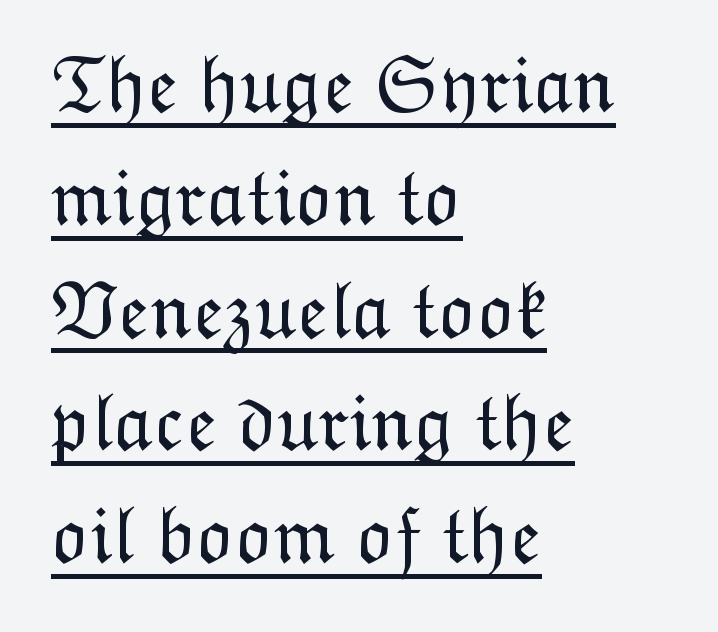
Varying glyph widths throughout — classic text-font behaviour. Vertical strokes here are truly vertical. Short note: letters normally spaced. A student would call this left alignment; a typographer would say flush left, rag right. This is not heavy type; no bold has been used.
